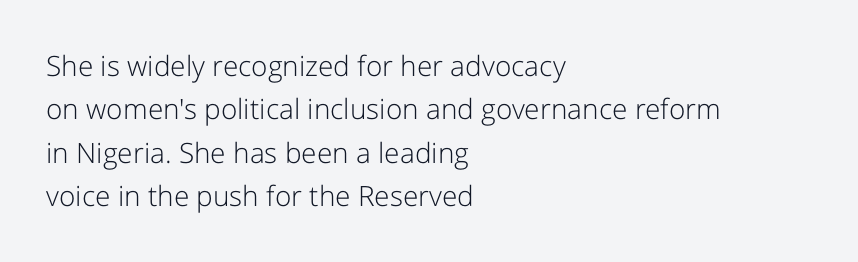
{"serif": "no", "italic": "no", "bold": "no", "weight": "light", "width": "normal", "stroke_contrast": "low", "x_height": "medium", "monospaced": "no", "underline": "no", "align": "left", "line_spacing": "normal", "line_spacing_ratio": 1.55, "letter_spacing": "normal", "letter_spacing_em": 0.0, "glyph_px": 28}
